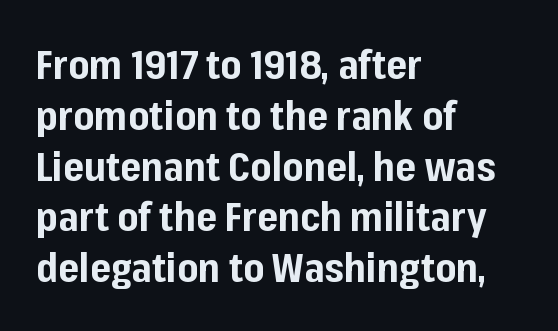
{"serif": "no", "italic": "no", "bold": "yes", "weight": "bold", "width": "normal", "stroke_contrast": "low", "x_height": "medium", "monospaced": "no", "underline": "no", "align": "left", "line_spacing": "normal", "line_spacing_ratio": 1.27, "letter_spacing": "normal", "letter_spacing_em": 0.0, "glyph_px": 40}
